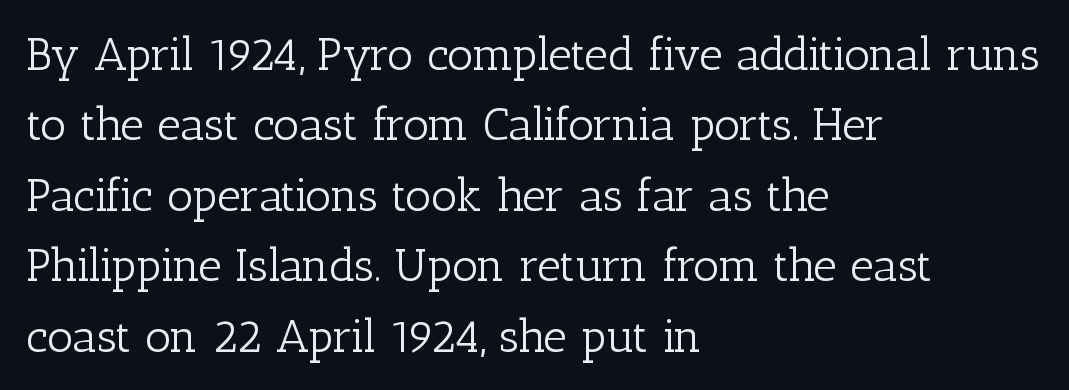
{"serif": "yes", "italic": "no", "bold": "no", "weight": "light", "width": "normal", "stroke_contrast": "low", "x_height": "medium", "monospaced": "no", "underline": "no", "align": "left", "line_spacing": "normal", "line_spacing_ratio": 1.53, "letter_spacing": "normal", "letter_spacing_em": 0.0, "glyph_px": 46}
